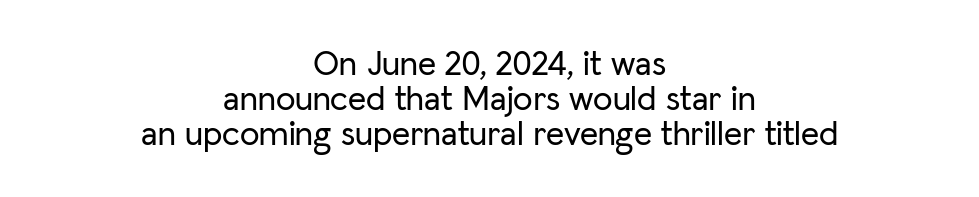
{"serif": "no", "italic": "no", "width": "normal", "stroke_contrast": "low", "x_height": "medium", "monospaced": "no", "underline": "no", "align": "center", "line_spacing": "tight", "line_spacing_ratio": 1.0, "letter_spacing": "normal", "letter_spacing_em": 0.0, "glyph_px": 35}
